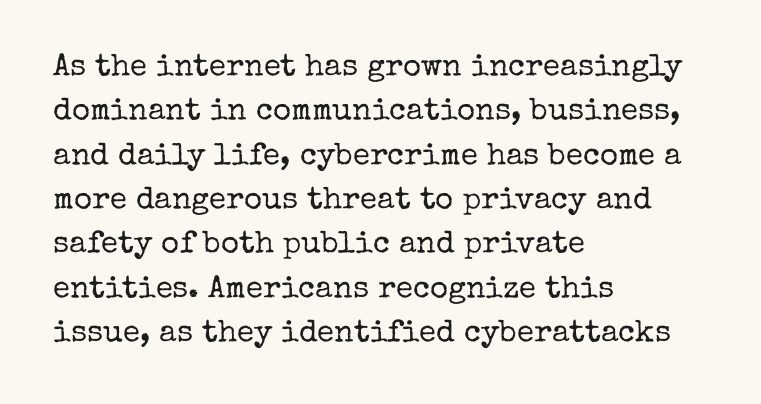
{"serif": "yes", "italic": "no", "bold": "no", "weight": "regular", "width": "normal", "stroke_contrast": "low", "x_height": "medium", "monospaced": "no", "underline": "no", "align": "left", "line_spacing": "normal", "line_spacing_ratio": 1.43, "letter_spacing": "normal", "letter_spacing_em": 0.0, "glyph_px": 31}
